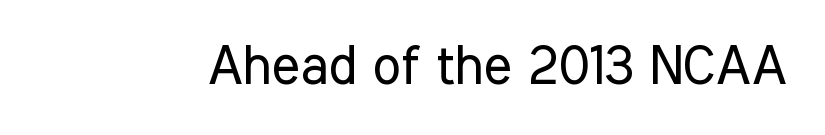
The image shows 54 px regular-weight, condensed sans-serif type, upright; set normal letter spacing, not underlined; low stroke contrast and a medium x-height.
